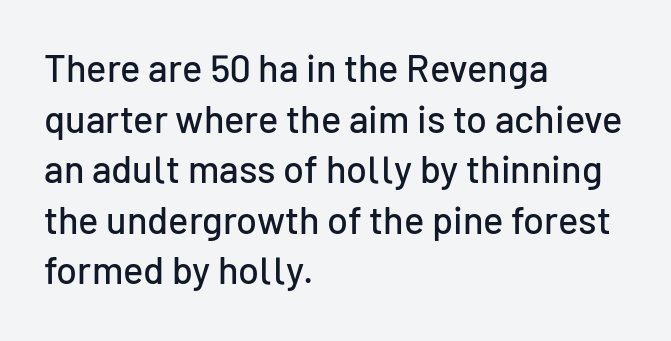
Q: Is the text italic (slanted)? A: No, it is upright.
Q: Is the typeface a serif or a sans-serif typeface? A: Sans-serif.
Q: Is the text underlined? A: No.
Q: How is the paragraph aligned? A: Left-aligned.
Q: Is the spacing between letters normal or unusually wide? A: Normal.
Q: Is the spacing between lines tight, normal or loose? A: Normal.
Q: Width (condensed, normal, or wide)? A: Normal.
Q: Stroke contrast? A: Low.
Q: x-height? A: Medium.
Q: Monospaced? A: No.
